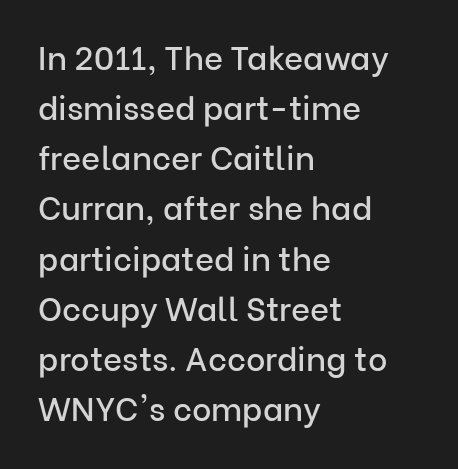
No word sits above an underline. Tall strokes in this sample are plumb rather than angled. Do the characters align in a grid? No, the font is proportional. Serifs: no, the terminals of the letterforms are clean.
